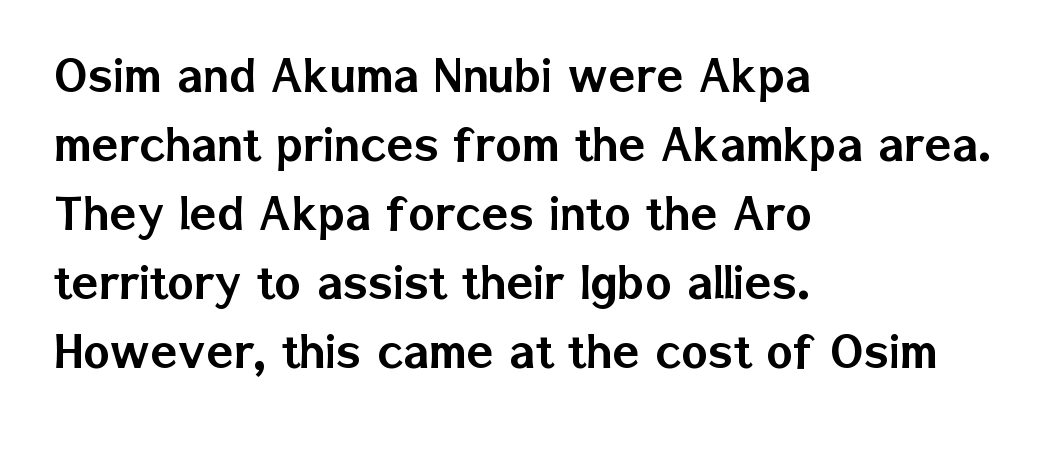
The image shows 56 px sans-serif type, upright; set left-aligned, line spacing 1.23x, normal letter spacing, not underlined; low stroke contrast and a medium x-height.
